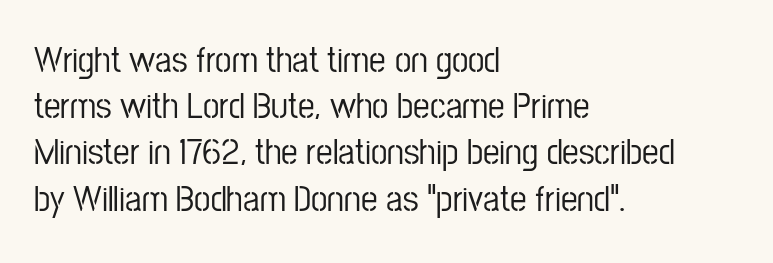
{"serif": "no", "italic": "no", "width": "condensed", "stroke_contrast": "low", "x_height": "medium", "monospaced": "no", "underline": "no", "align": "left", "line_spacing": "normal", "line_spacing_ratio": 1.25, "letter_spacing": "normal", "letter_spacing_em": 0.0, "glyph_px": 37}
